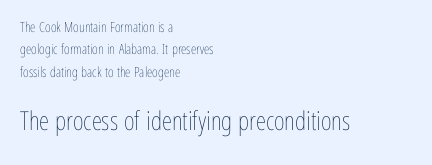
Q: Is the text bold? A: No.
Q: Is the text italic (slanted)? A: No, it is upright.
Q: Is the text underlined? A: No.
Q: How is the paragraph aligned? A: Left-aligned.
Q: Is the spacing between letters normal or unusually wide? A: Normal.
Q: Is the spacing between lines tight, normal or loose? A: Normal.
Q: Which block of text is set in a larger size, the first (top) or the second (bottom)? A: The second (bottom) one.
